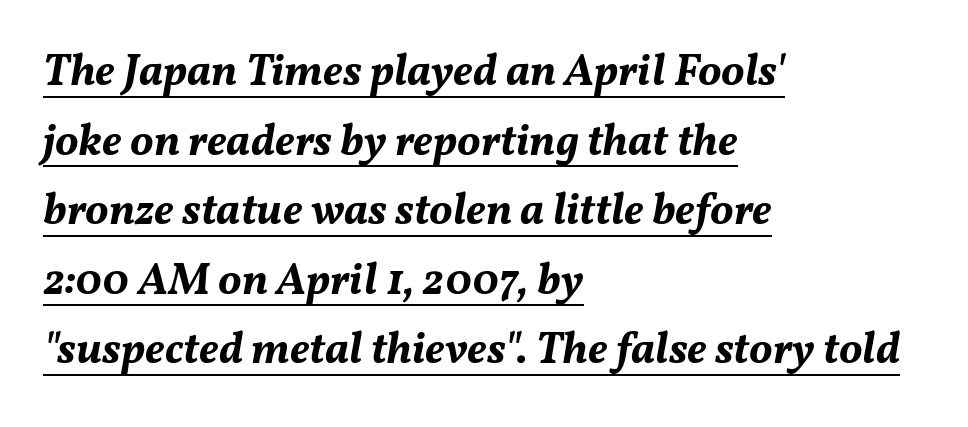
The image shows 44 px bold type, italic (leaning right); set left-aligned, normal line spacing (1.58x), normal letter spacing, underlined; medium stroke contrast and a medium x-height.
